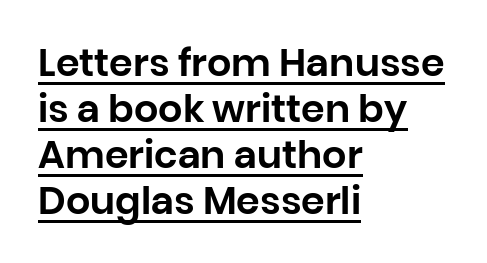
Q: Is the text italic (slanted)? A: No, it is upright.
Q: Is the typeface a serif or a sans-serif typeface? A: Sans-serif.
Q: Is the text underlined? A: Yes.
Q: How is the paragraph aligned? A: Left-aligned.
Q: Is the spacing between letters normal or unusually wide? A: Normal.
Q: Width (condensed, normal, or wide)? A: Normal.
Q: Stroke contrast? A: Low.
Q: x-height? A: Large.
Q: Monospaced? A: No.
